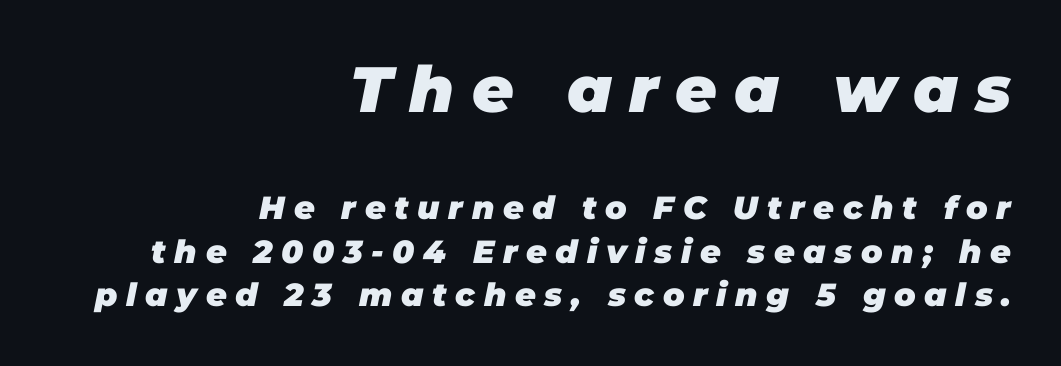
{"italic": "yes", "lean": "right", "slant_degrees": 11, "bold": "yes", "weight": "heavy", "width": "normal", "stroke_contrast": "low", "x_height": "large", "monospaced": "no", "underline": "no", "align": "right", "line_spacing": "normal", "line_spacing_ratio": 1.36, "letter_spacing": "wide", "letter_spacing_em": 0.27, "larger_block": "first", "size_ratio": 2.0, "glyph_px": 64}
